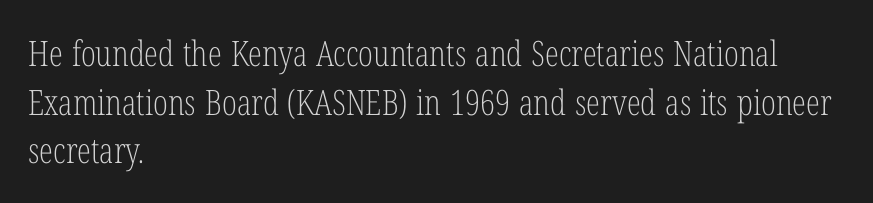
You can tell from the footed stems that serif type was used. The letters advance in unequal steps, a hallmark of proportional type. The rows are spaced the way most documents space them. Letters have the restrained weight of plain body copy at most. Each row of text sits above clean, open space. The paragraph shown leans on its left margin.
